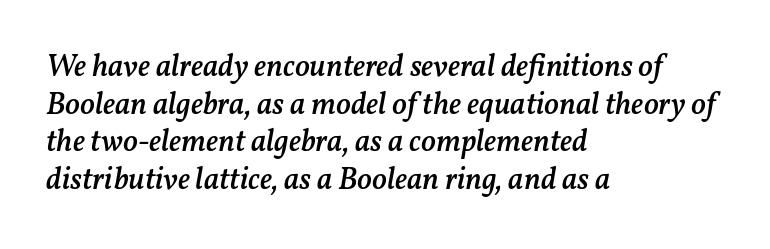
{"italic": "yes", "lean": "right", "slant_degrees": 11, "bold": "semi", "weight": "semibold", "width": "normal", "stroke_contrast": "medium", "x_height": "medium", "monospaced": "no", "underline": "no", "align": "left", "line_spacing_ratio": 1.21, "letter_spacing": "normal", "letter_spacing_em": 0.0, "glyph_px": 31}
